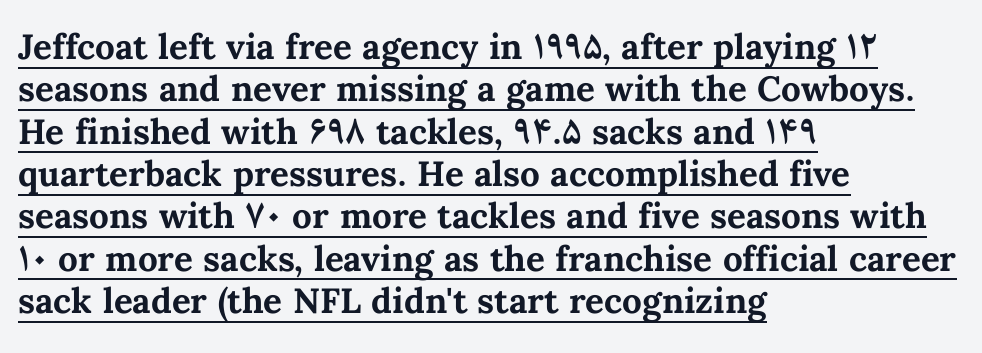
Each letter keeps its own natural width here, so spacing adapts to shape. When letters stand straight like this, we call the style roman or upright. A typesetter would call this zero additional tracking. Every word sits above its own underline.
